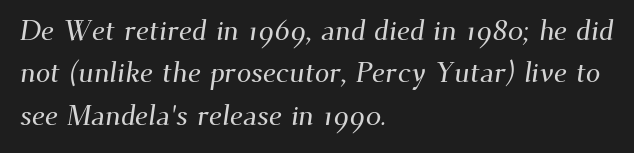
The image shows 29 px serif type; set left-aligned, normal line spacing (1.46x), normal letter spacing, not underlined; medium stroke contrast and a small x-height.
